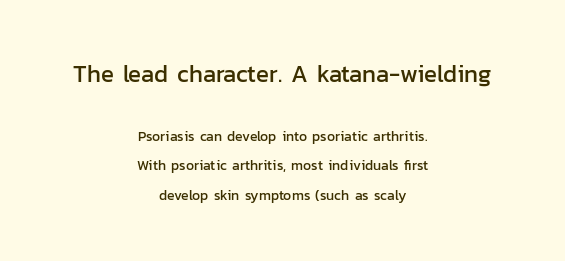
This is the regular roman posture of the typeface. Glance below the letters and you will spot only blank space. Teacher's note: observe the equal gaps on both sides — that is centered alignment. The passage shown has conventional tracking throughout.
